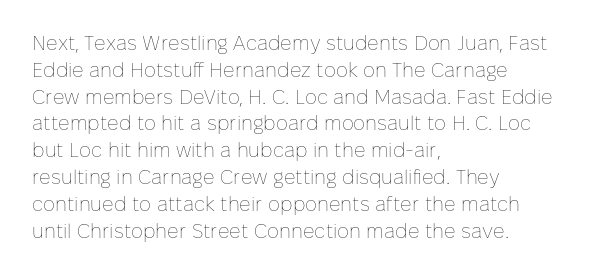
{"italic": "no", "bold": "no", "underline": "no", "align": "left", "line_spacing": "normal", "line_spacing_ratio": 1.34, "letter_spacing": "normal", "letter_spacing_em": 0.0, "glyph_px": 20}
